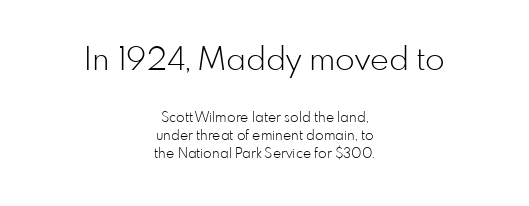
The image shows 32 px light sans-serif type, upright; set centered, normal line spacing (1.29x), normal letter spacing, not underlined; the first (top) block is 2.29x larger; low stroke contrast and a small x-height.
